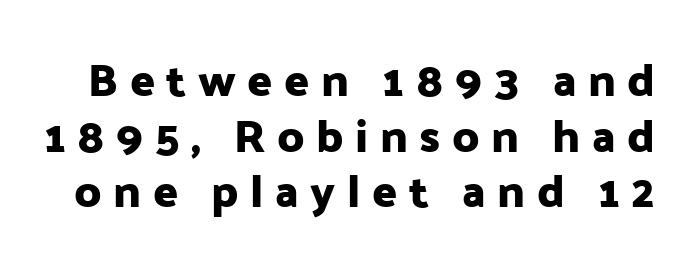
The image shows 46 px sans-serif type, upright; set line spacing 1.21x, unusually wide letter spacing (+0.25 em), not underlined; low stroke contrast and a medium x-height.
